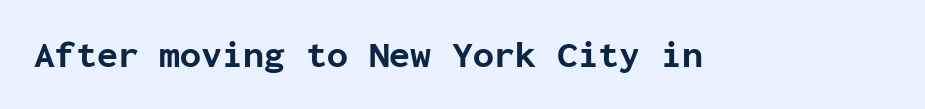
The image shows 38 px bold sans-serif type, upright, monospaced; set normal letter spacing, not underlined; low stroke contrast and a medium x-height.
